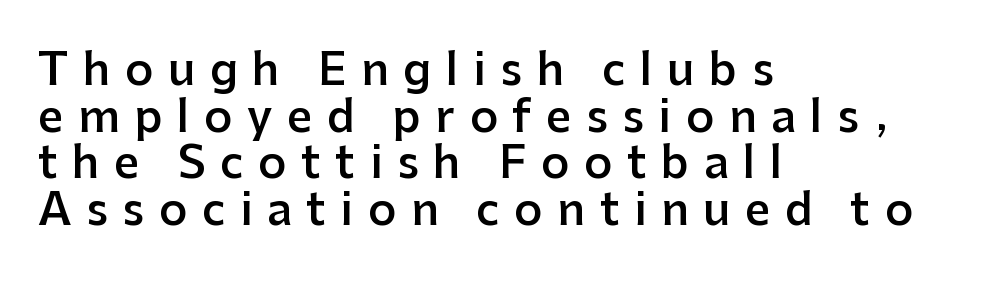
The face used here is rendered with a markedly widened letterfit. The type sits square on the baseline with zero lean. Varying glyph widths throughout — classic text-font behaviour. The rendering shows plain stroke endings on the letterforms — a sans-serif design.
